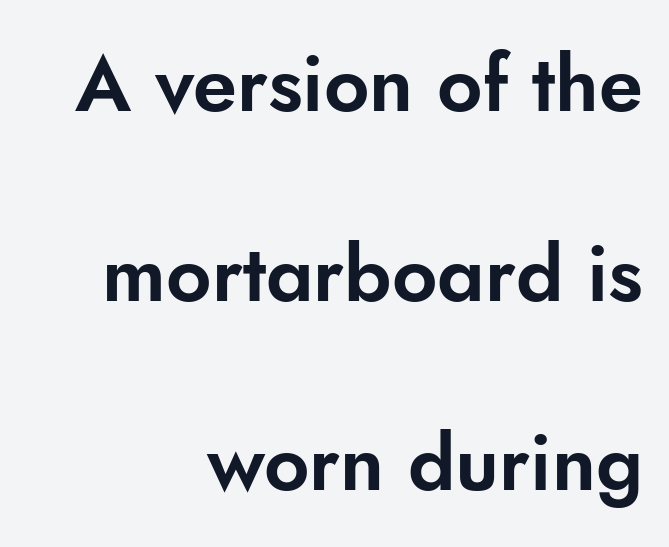
{"serif": "no", "italic": "no", "width": "normal", "stroke_contrast": "low", "x_height": "small", "monospaced": "no", "underline": "no", "align": "right", "line_spacing": "loose", "line_spacing_ratio": 2.4, "letter_spacing": "normal", "letter_spacing_em": 0.0, "glyph_px": 79}
